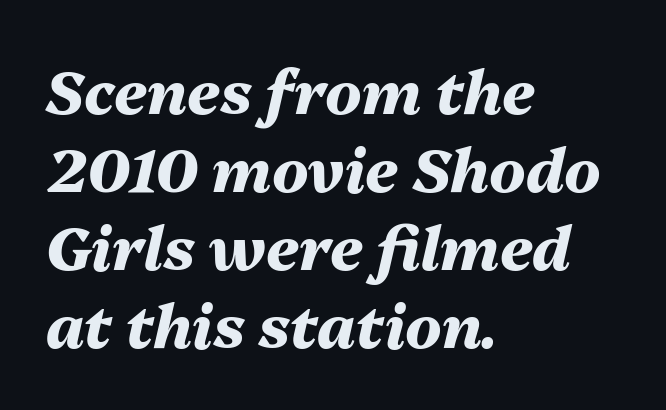
In terms of letterspacing, this is plain default setting. Beneath every word, the page is bare. The typesetting leans heavy: a genuine bold. How would I describe the line gaps? Plain and ordinary. The passage shown is typed in a proportional face where columns would drift.
